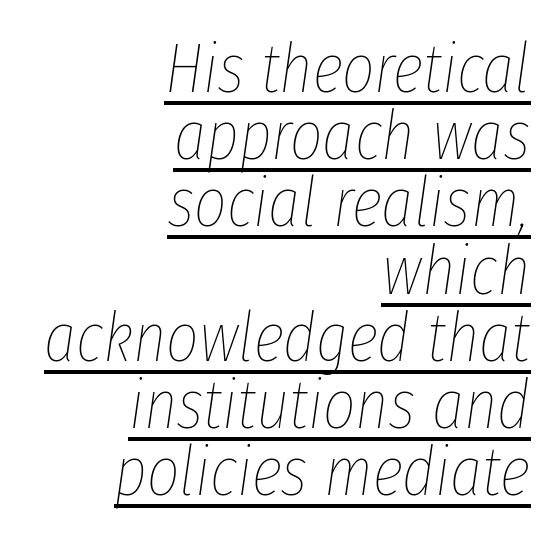
{"italic": "yes", "lean": "right", "slant_degrees": 8, "bold": "no", "weight": "thin", "width": "condensed", "stroke_contrast": "low", "x_height": "medium", "monospaced": "no", "underline": "yes", "align": "right", "line_spacing": "tight", "line_spacing_ratio": 0.96, "letter_spacing": "normal", "letter_spacing_em": 0.0, "glyph_px": 70}
